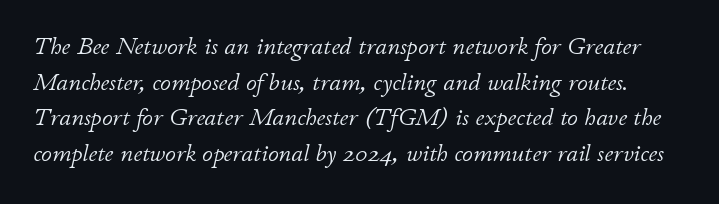
{"italic": "yes", "lean": "right", "slant_degrees": 11, "bold": "no", "underline": "no", "line_spacing": "normal", "line_spacing_ratio": 1.48, "letter_spacing": "normal", "letter_spacing_em": 0.0, "glyph_px": 24}
